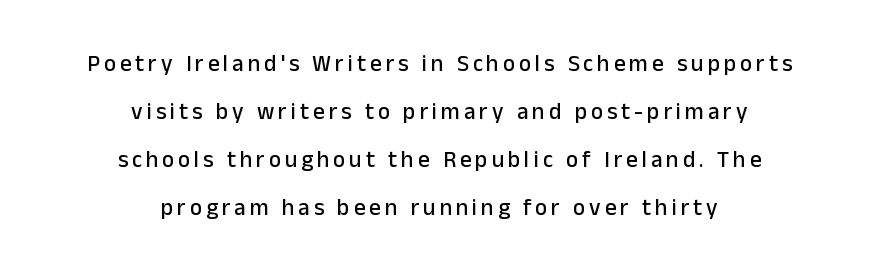
{"italic": "no", "underline": "no", "align": "center", "line_spacing": "loose", "line_spacing_ratio": 2.08, "glyph_px": 23}
